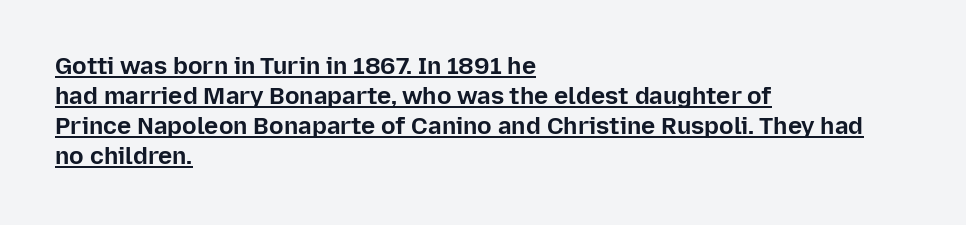
Q: Is the text bold? A: Yes.
Q: Is the text italic (slanted)? A: No, it is upright.
Q: Is the text underlined? A: Yes.
Q: How is the paragraph aligned? A: Left-aligned.
Q: Is the spacing between letters normal or unusually wide? A: Normal.
Q: Is the spacing between lines tight, normal or loose? A: Normal.
